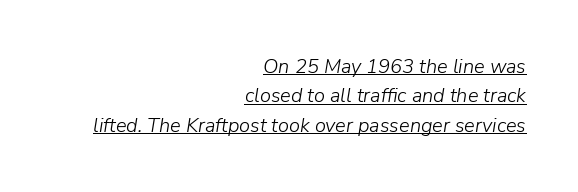
{"italic": "yes", "lean": "right", "slant_degrees": 9, "bold": "no", "underline": "yes", "align": "right", "line_spacing": "normal", "line_spacing_ratio": 1.47, "letter_spacing": "normal", "letter_spacing_em": 0.0, "glyph_px": 20}
